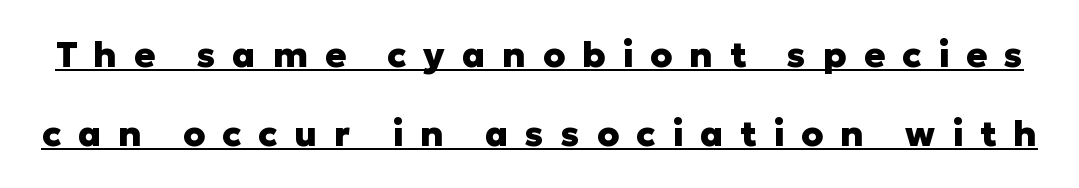
{"serif": "no", "italic": "no", "bold": "yes", "weight": "heavy", "width": "normal", "stroke_contrast": "low", "x_height": "medium", "monospaced": "no", "underline": "yes", "line_spacing": "loose", "line_spacing_ratio": 2.25, "letter_spacing": "wide", "letter_spacing_em": 0.48, "glyph_px": 35}
